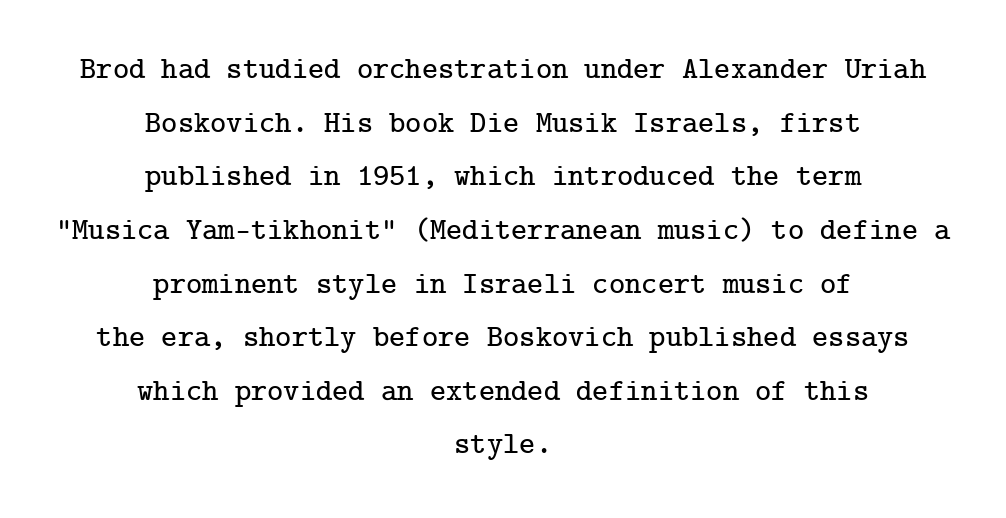
Q: Is the text italic (slanted)? A: No, it is upright.
Q: Is the typeface a serif or a sans-serif typeface? A: Serif.
Q: Is the text underlined? A: No.
Q: How is the paragraph aligned? A: Centered.
Q: Is the spacing between letters normal or unusually wide? A: Normal.
Q: Width (condensed, normal, or wide)? A: Normal.
Q: Stroke contrast? A: Low.
Q: x-height? A: Medium.
